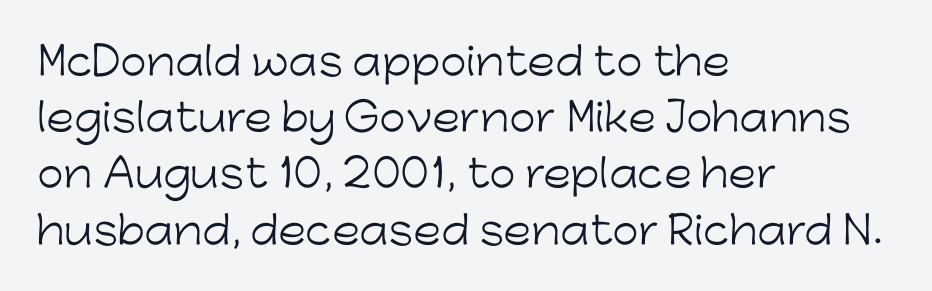
The image shows 38 px light sans-serif type, upright; set left-aligned, normal line spacing (1.48x), normal letter spacing, not underlined; low stroke contrast and a medium x-height.
